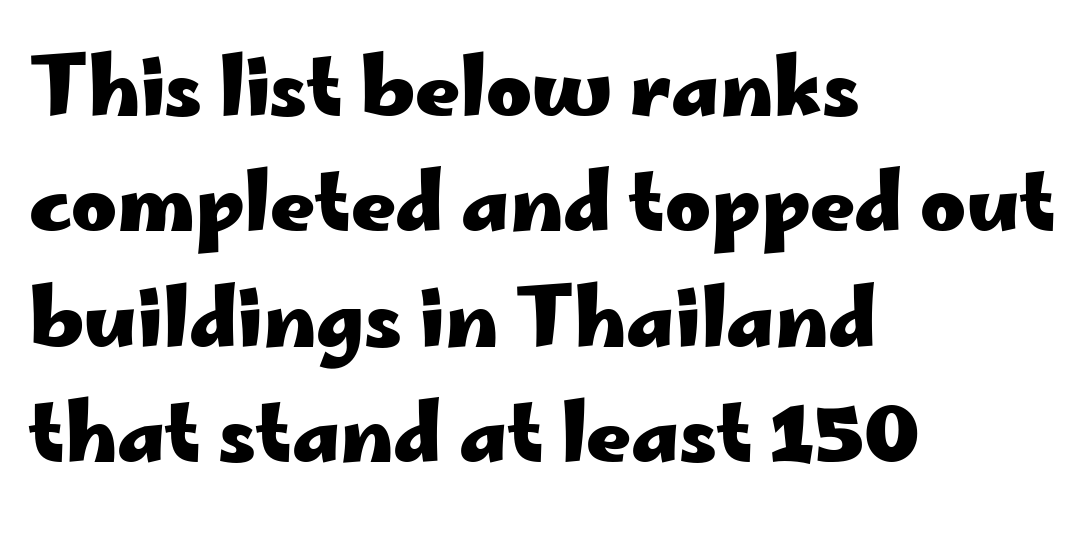
Upright lettering throughout. Descenders hang freely into open space. Horizontally, the lines are justified to the leading edge only. There is no visible air inserted between adjacent glyphs.
